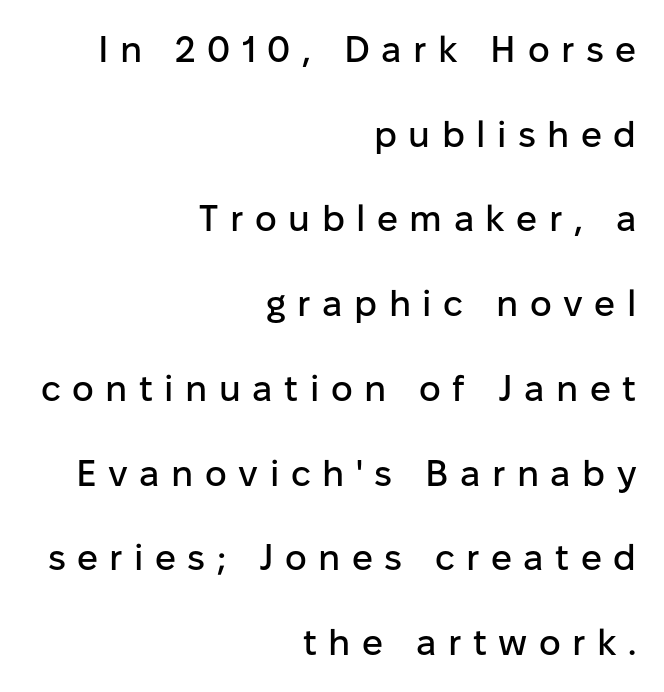
{"serif": "no", "italic": "no", "width": "normal", "stroke_contrast": "low", "x_height": "medium", "monospaced": "no", "underline": "no", "align": "right", "line_spacing": "loose", "line_spacing_ratio": 2.29, "letter_spacing": "wide", "letter_spacing_em": 0.31, "glyph_px": 37}
